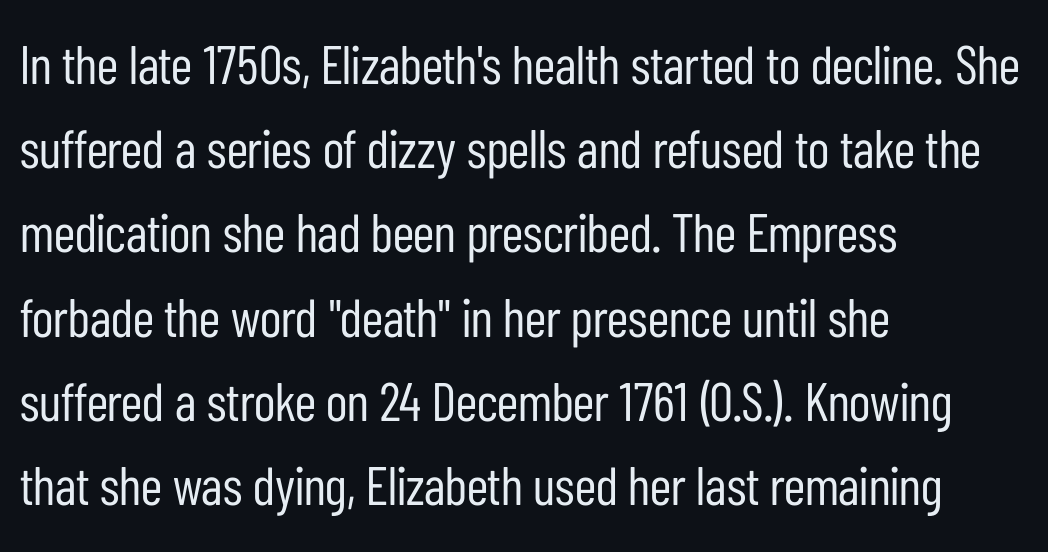
The image shows 54 px regular-weight, condensed sans-serif type, upright; set left-aligned, normal line spacing (1.56x), normal letter spacing, not underlined; low stroke contrast and a medium x-height.
